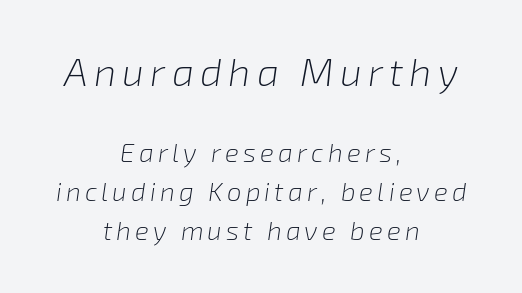
Q: Is the text bold? A: No.
Q: Is the text italic (slanted)? A: Yes, it leans right by about 8 degrees.
Q: Is the text underlined? A: No.
Q: How is the paragraph aligned? A: Centered.
Q: Is the spacing between lines tight, normal or loose? A: Normal.
Q: Which block of text is set in a larger size, the first (top) or the second (bottom)? A: The first (top) one.
Q: Width (condensed, normal, or wide)? A: Normal.
Q: Stroke contrast? A: Low.
Q: x-height? A: Medium.
Q: Monospaced? A: No.
